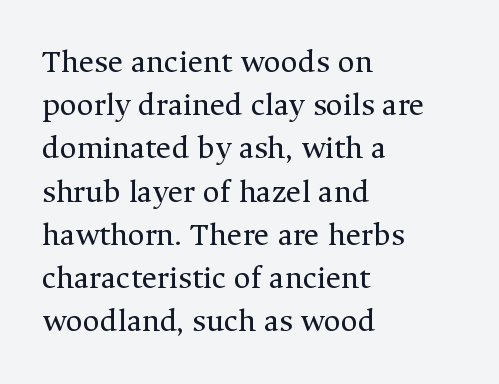
Only glyphs here, with clear space below each row. Each line starts at the same left margin while the right side varies. Stroke thickness stays within the range of a standard reading face or lighter. The rendering uses natural spacing where letterforms have individual widths. Default kerning and tracking; the words read as compact shapes.
